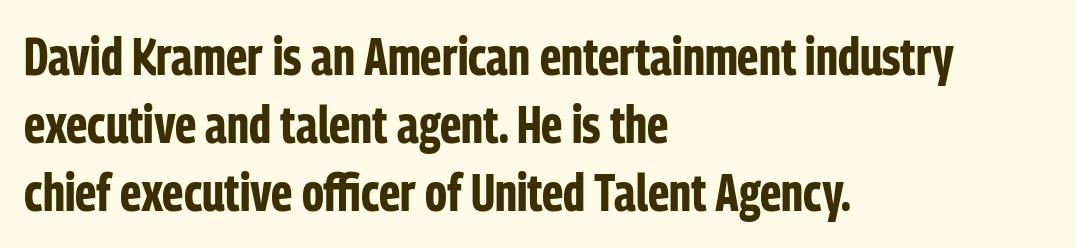
The image shows 52 px bold, condensed sans-serif type, upright; set left-aligned, normal line spacing (1.31x), normal letter spacing, not underlined; low stroke contrast and a medium x-height.
